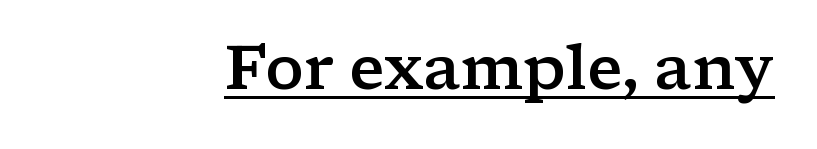
Does the lettering tilt? It doesn't — this is upright. Stroke terminals: seriffed. What weight is shown? A semibold, between regular and bold. These lines keep a tight, regular rhythm from letter to letter. Does a line run under the words? Yes, clearly.
